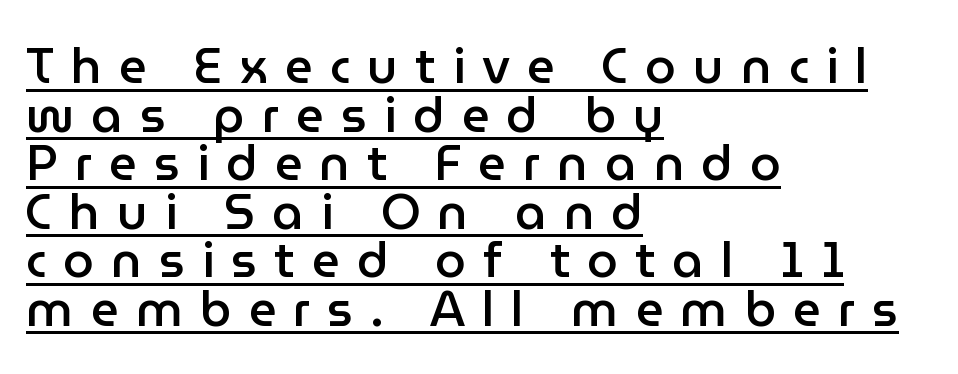
{"serif": "no", "italic": "no", "bold": "semi", "weight": "semibold", "width": "normal", "stroke_contrast": "low", "x_height": "medium", "monospaced": "no", "underline": "yes", "align": "left", "line_spacing": "tight", "line_spacing_ratio": 0.99, "letter_spacing": "wide", "letter_spacing_em": 0.35, "glyph_px": 49}
